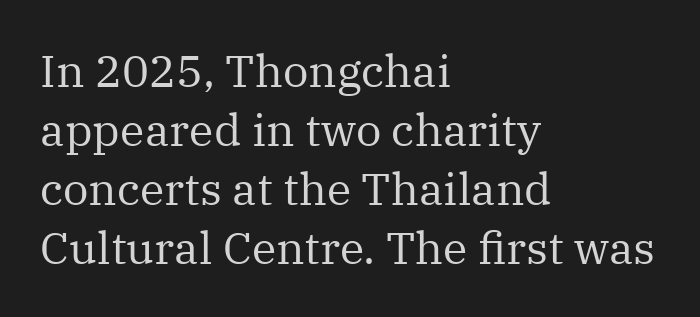
The image shows 45 px regular-weight serif type, upright; set left-aligned, normal line spacing (1.31x), normal letter spacing, not underlined; medium stroke contrast and a medium x-height.
